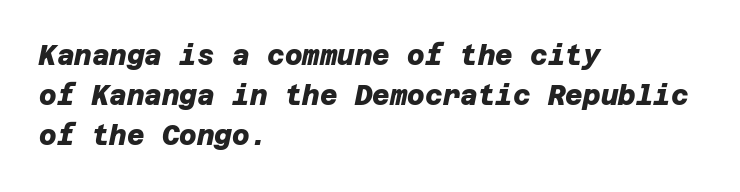
Glyph-to-glyph distance matches everyday printed text. These lines are set flush left with a ragged right edge. Words float on clear page, feet unadorned. Strokes here are thick enough to call this a true bold. The rows are spaced the way most documents space them.
